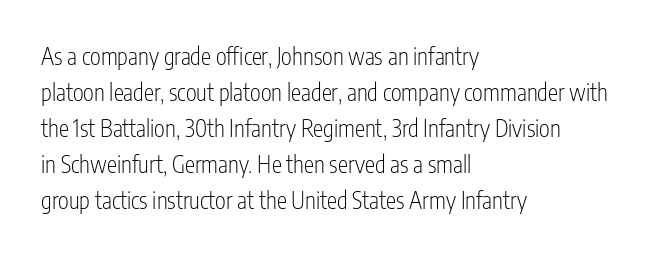
Q: Is the text bold? A: No.
Q: Is the text italic (slanted)? A: No, it is upright.
Q: Is the text underlined? A: No.
Q: How is the paragraph aligned? A: Left-aligned.
Q: Is the spacing between letters normal or unusually wide? A: Normal.
Q: Is the spacing between lines tight, normal or loose? A: Normal.
